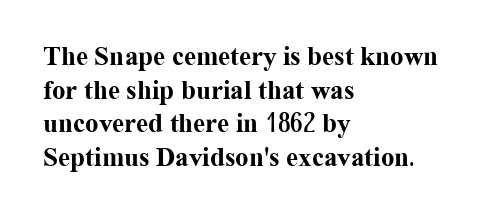
The image shows 27 px bold type, upright; set left-aligned, normal line spacing (1.25x), normal letter spacing, not underlined.
